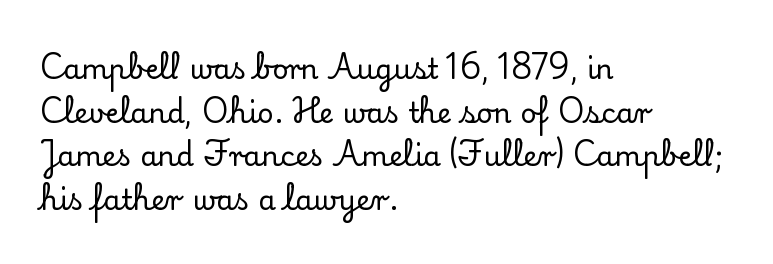
Q: Is the text italic (slanted)? A: No, it is upright.
Q: Is the typeface a serif or a sans-serif typeface? A: Serif.
Q: Is the text underlined? A: No.
Q: How is the paragraph aligned? A: Left-aligned.
Q: Is the spacing between letters normal or unusually wide? A: Normal.
Q: Is the spacing between lines tight, normal or loose? A: Normal.
Q: Width (condensed, normal, or wide)? A: Normal.
Q: Stroke contrast? A: Low.
Q: x-height? A: Small.
Q: Monospaced? A: No.
